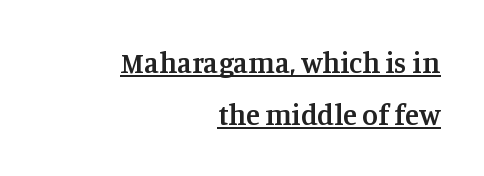
{"serif": "yes", "italic": "no", "bold": "semi", "weight": "semibold", "width": "normal", "stroke_contrast": "medium", "x_height": "large", "monospaced": "no", "underline": "yes", "align": "right", "line_spacing_ratio": 1.79, "letter_spacing": "normal", "letter_spacing_em": 0.0, "glyph_px": 29}
